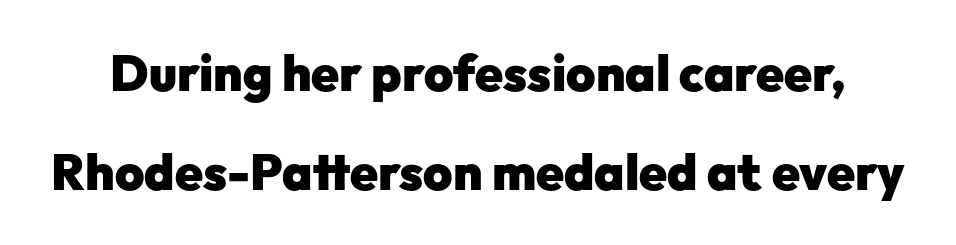
Q: Is the text bold? A: Yes.
Q: Is the text italic (slanted)? A: No, it is upright.
Q: Is the typeface a serif or a sans-serif typeface? A: Sans-serif.
Q: Is the text underlined? A: No.
Q: Is the spacing between letters normal or unusually wide? A: Normal.
Q: Is the spacing between lines tight, normal or loose? A: Loose.
Q: Width (condensed, normal, or wide)? A: Normal.
Q: Stroke contrast? A: Low.
Q: x-height? A: Medium.
Q: Monospaced? A: No.
